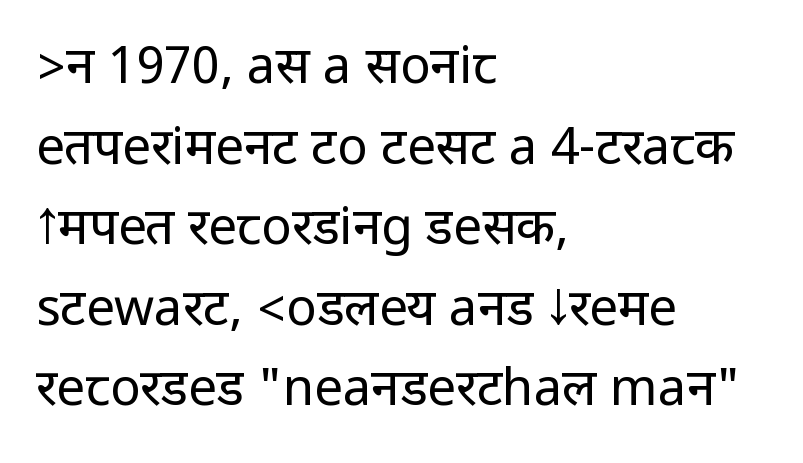
These lines sit exactly where default settings would place them. Font category for this specimen: sans-serif. The weight would be labelled regular, book, light, or lighter still. The passage shown is not underscored anywhere. The tracking reads as untouched default to a designer's eye. This rendering uses left alignment, leaving the right contour irregular.
